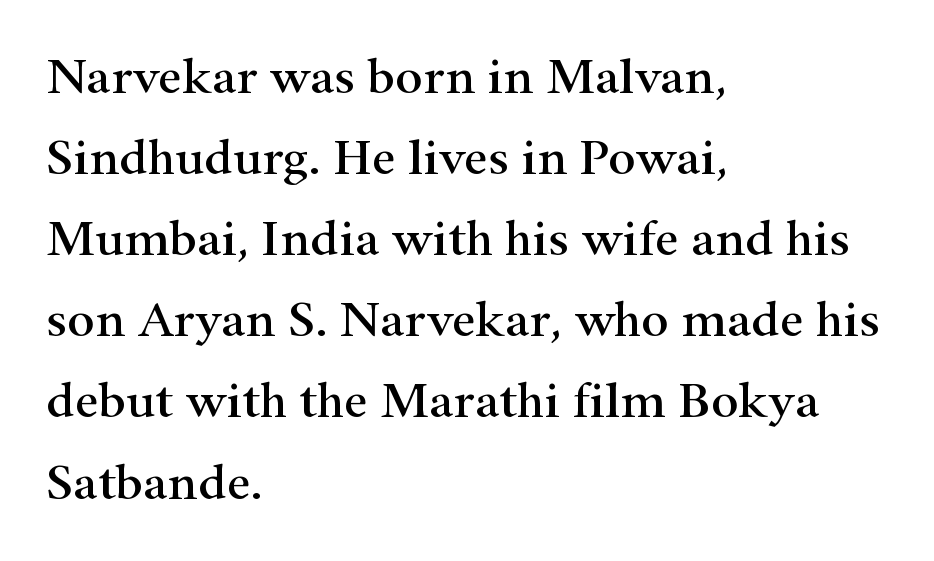
The image shows 52 px wide serif type, upright; set left-aligned, normal line spacing (1.56x), normal letter spacing, not underlined; high stroke contrast and a small x-height.
